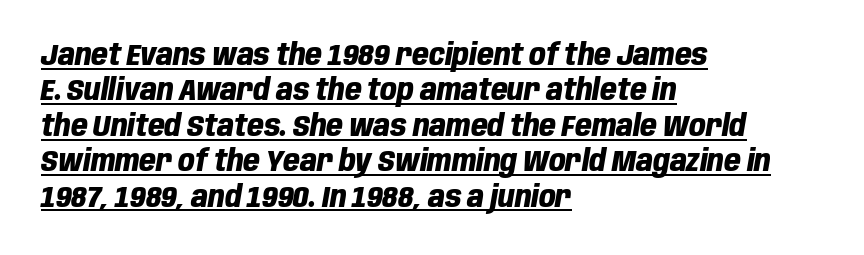
Q: Is the text bold? A: Yes.
Q: Is the text italic (slanted)? A: Yes, it leans right by about 10 degrees.
Q: Is the text underlined? A: Yes.
Q: How is the paragraph aligned? A: Left-aligned.
Q: Is the spacing between letters normal or unusually wide? A: Normal.
Q: Width (condensed, normal, or wide)? A: Condensed.
Q: Stroke contrast? A: Low.
Q: x-height? A: Large.
Q: Monospaced? A: No.
